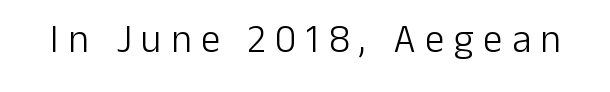
The image shows 39 px light sans-serif type, upright; set unusually wide letter spacing (+0.24 em), not underlined; low stroke contrast and a medium x-height.
